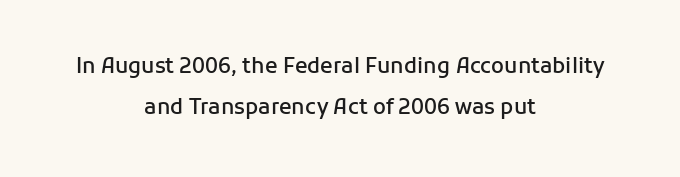
{"italic": "no", "bold": "semi", "underline": "no", "align": "center", "line_spacing": "loose", "line_spacing_ratio": 1.95, "letter_spacing": "normal", "letter_spacing_em": 0.0, "glyph_px": 21}
